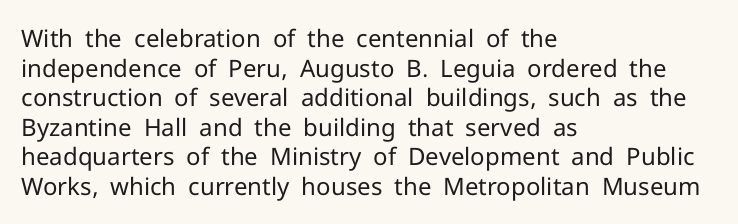
Q: Is the text bold? A: No.
Q: Is the text italic (slanted)? A: No, it is upright.
Q: Is the text underlined? A: No.
Q: How is the paragraph aligned? A: Left-aligned.
Q: Is the spacing between letters normal or unusually wide? A: Normal.
